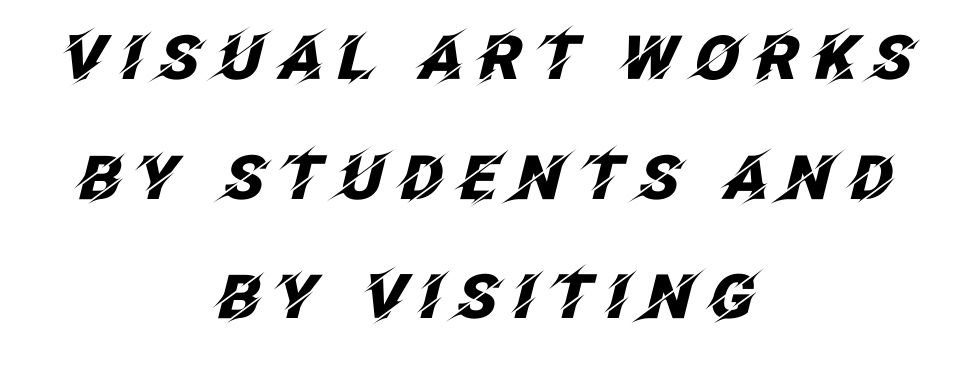
Looking at the ascenders, they clearly lean. On the weight axis this lands at bold, roughly 700. The string is rendered with underlining switched off. The paragraph shown floats in the horizontal middle. The passage shown is typed in a proportional face where columns would drift. Between one letter and the next there's a generous, obvious gap.
